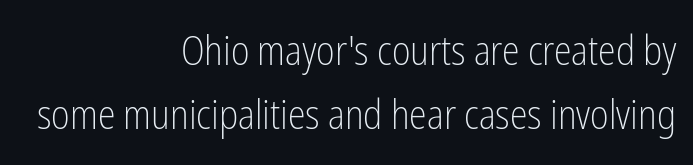
{"serif": "no", "italic": "no", "bold": "no", "weight": "light", "width": "condensed", "stroke_contrast": "low", "x_height": "medium", "monospaced": "no", "underline": "no", "align": "right", "line_spacing": "normal", "line_spacing_ratio": 1.6, "letter_spacing": "normal", "letter_spacing_em": 0.0, "glyph_px": 40}
